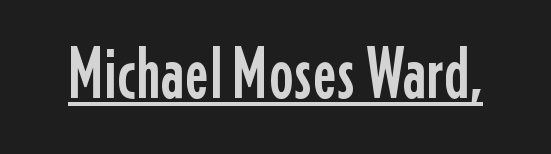
Q: Is the text italic (slanted)? A: No, it is upright.
Q: Is the typeface a serif or a sans-serif typeface? A: Sans-serif.
Q: Is the text underlined? A: Yes.
Q: Is the spacing between letters normal or unusually wide? A: Normal.
Q: Width (condensed, normal, or wide)? A: Condensed.
Q: Stroke contrast? A: Low.
Q: x-height? A: Medium.
Q: Monospaced? A: No.
